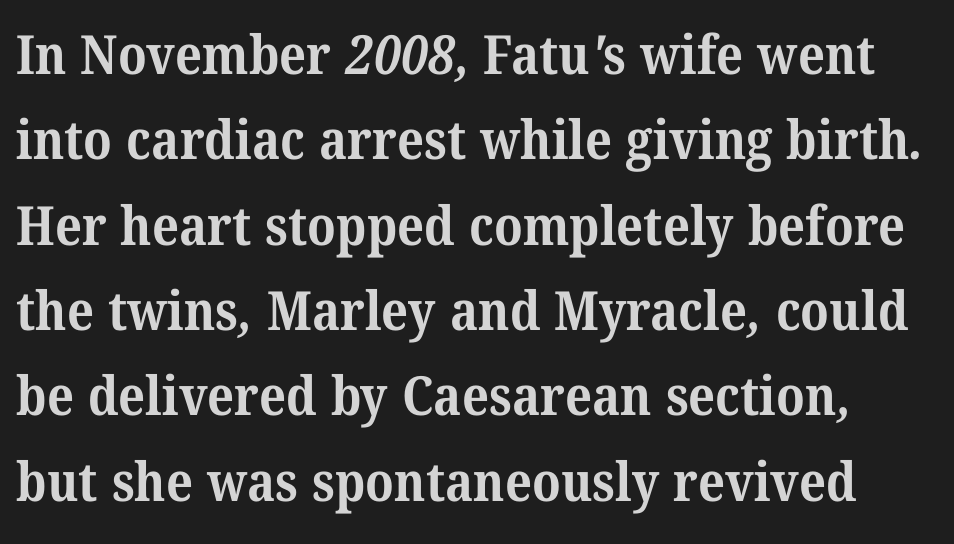
{"serif": "yes", "bold": "yes", "weight": "bold", "width": "normal", "stroke_contrast": "medium", "x_height": "medium", "monospaced": "no", "underline": "no", "line_spacing": "normal", "line_spacing_ratio": 1.58, "letter_spacing": "normal", "letter_spacing_em": 0.0, "glyph_px": 54}
